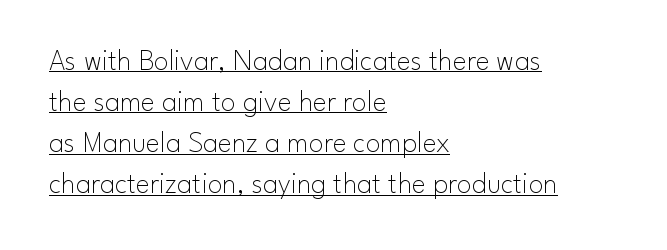
Q: Is the text bold? A: No.
Q: Is the text italic (slanted)? A: No, it is upright.
Q: Is the typeface a serif or a sans-serif typeface? A: Sans-serif.
Q: Is the text underlined? A: Yes.
Q: How is the paragraph aligned? A: Left-aligned.
Q: Is the spacing between letters normal or unusually wide? A: Normal.
Q: Is the spacing between lines tight, normal or loose? A: Normal.
Q: Width (condensed, normal, or wide)? A: Normal.
Q: Stroke contrast? A: Low.
Q: x-height? A: Small.
Q: Monospaced? A: No.
